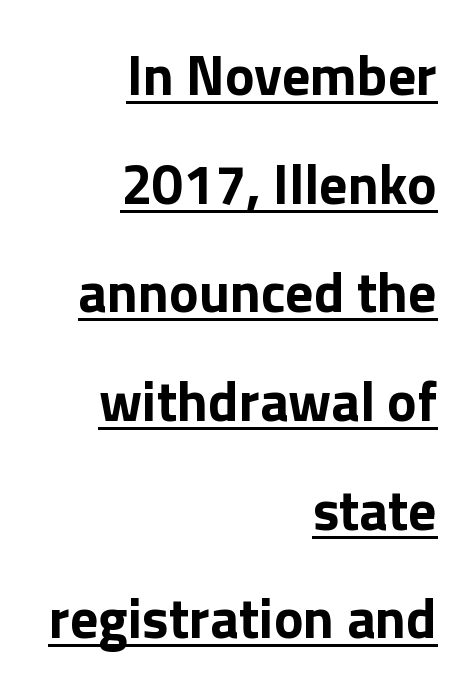
Q: Is the text bold? A: Yes.
Q: Is the text italic (slanted)? A: No, it is upright.
Q: Is the typeface a serif or a sans-serif typeface? A: Sans-serif.
Q: Is the text underlined? A: Yes.
Q: How is the paragraph aligned? A: Right-aligned.
Q: Is the spacing between letters normal or unusually wide? A: Normal.
Q: Is the spacing between lines tight, normal or loose? A: Loose.
Q: Width (condensed, normal, or wide)? A: Normal.
Q: x-height? A: Medium.
Q: Monospaced? A: No.
